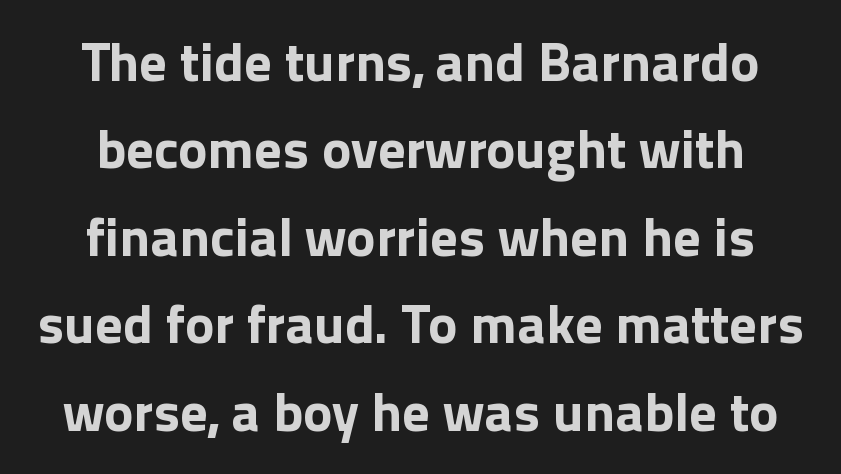
This sample uses an upright cut, with every glyph sitting square on the baseline. How are the letters spaced? Ordinarily, with no added tracking. Quick note: underline off. What kind of face is this? One without serifs — a sans.
